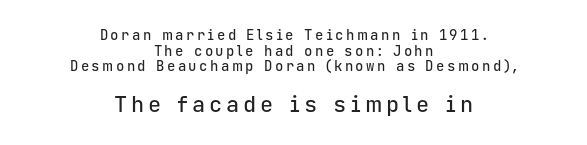
{"italic": "no", "underline": "no", "align": "center", "line_spacing": "tight", "line_spacing_ratio": 1.11, "larger_block": "second", "size_ratio": 1.57, "glyph_px": 22}
